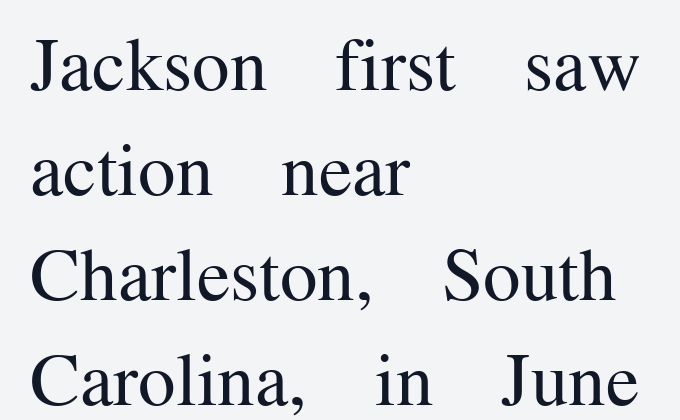
{"serif": "yes", "italic": "no", "bold": "no", "weight": "regular", "width": "normal", "stroke_contrast": "medium", "x_height": "medium", "monospaced": "no", "underline": "no", "align": "left", "line_spacing": "normal", "line_spacing_ratio": 1.4, "letter_spacing": "normal", "letter_spacing_em": 0.0, "glyph_px": 75}
